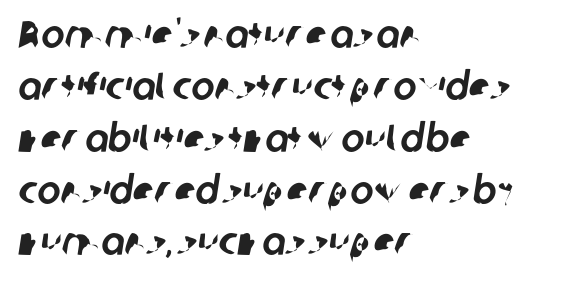
The text was rendered using a sans face with plain stroke endings. Descender tails drop into unmarked territory. Compared with typical body copy, the letter spacing here is the same. The passage shown stacks its lines at a standard gap. Looks like regular typesetting: each glyph gets only the width it needs. Alignment: flush left.
